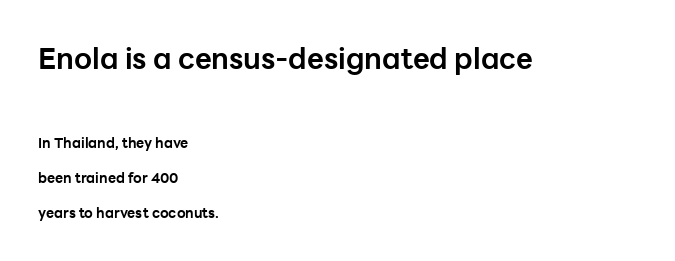
The image shows 29 px bold sans-serif type, upright; set left-aligned, loose line spacing (2.49x), normal letter spacing, not underlined; the first (top) block is 2.07x larger; low stroke contrast and a medium x-height.
